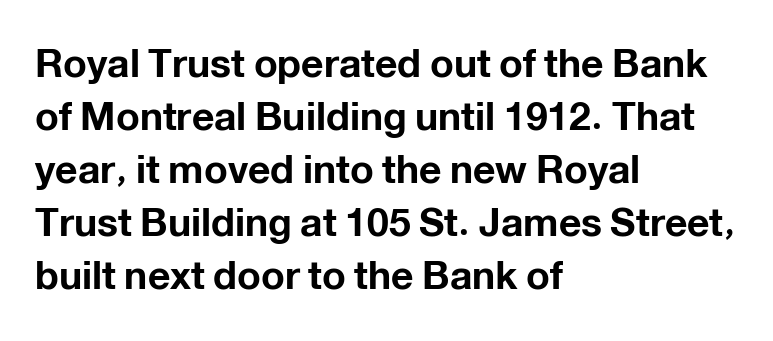
One glance says typical: line gaps are just what's usual. The passage is arranged the way most books set body copy — flush left. The type sits square on the baseline with zero lean. Is this a fixed-width face? No — the glyphs have proportional, varying widths. The characters display no serif detailing; their extremities are plain. Students, this is bold: see how much ink each stroke carries.
